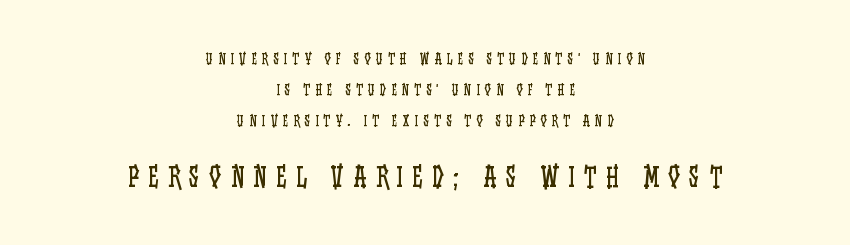
The space beneath each line is pristine and unruled. Do the letters lean? They stand straight. A student would notice the bottom passage is typeset larger than what precedes it. The lines in this sample share a center point and differ in where they start and stop. These glyphs show unthickened strokes, regular width or finer. The rendering uses a large line-height, opening up the rows.
